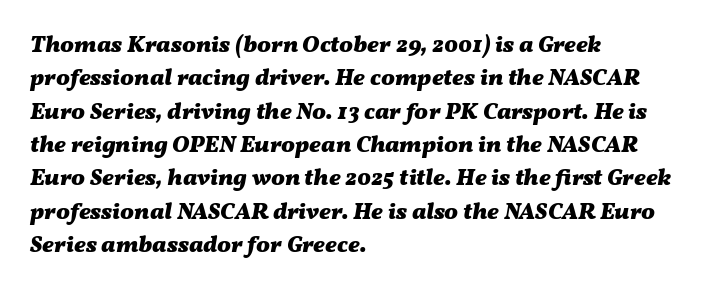
Here the glyphs are tracked normally, forming tight word shapes. Does the copy run flush right? No — it runs flush left. Regular leading. The letters are slanted; this is an italic face.
